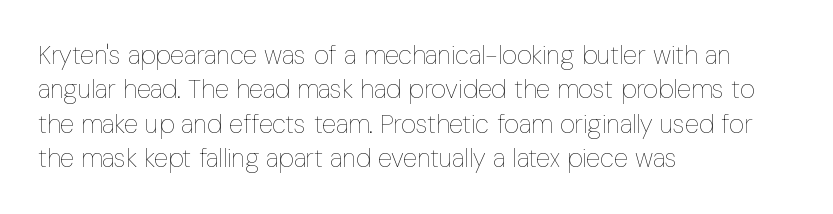
Leftover space on each line is placed entirely after the last word. Notice how the stems are strictly vertical — no italics here. The rendering uses a moderate line-height, typical for paragraphs. Underlining? Definitely not there. A light-to-regular cut is what we see here.
